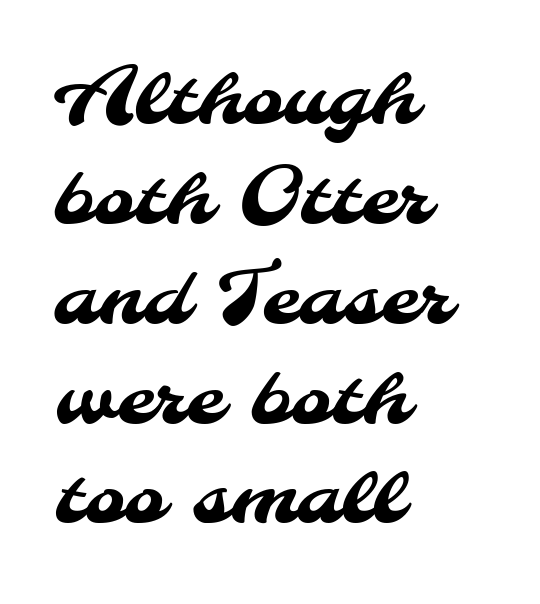
Q: Is the typeface a serif or a sans-serif typeface? A: Sans-serif.
Q: Is the text underlined? A: No.
Q: How is the paragraph aligned? A: Left-aligned.
Q: Is the spacing between letters normal or unusually wide? A: Normal.
Q: Is the spacing between lines tight, normal or loose? A: Normal.
Q: Width (condensed, normal, or wide)? A: Normal.
Q: Stroke contrast? A: Medium.
Q: x-height? A: Small.
Q: Monospaced? A: No.
